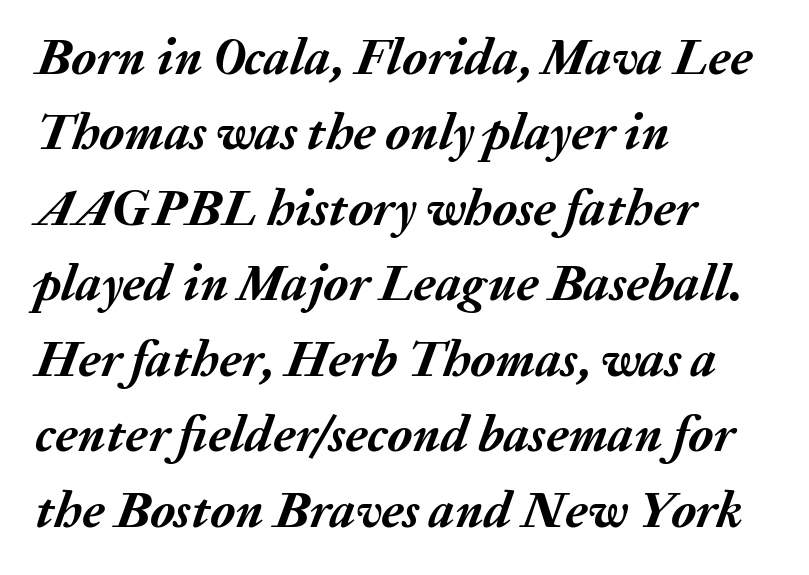
The image shows 51 px semibold type, italic (leaning right); set left-aligned, normal line spacing (1.48x), normal letter spacing, not underlined; medium stroke contrast and a medium x-height.
